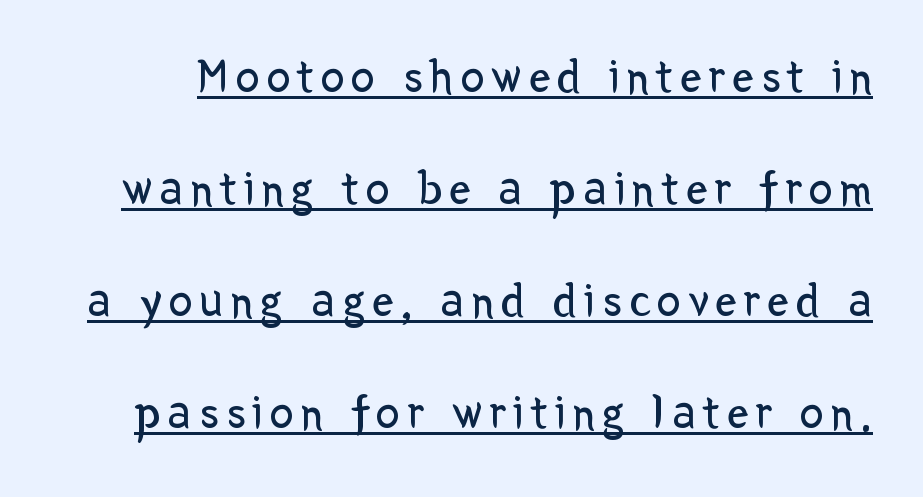
The image shows 48 px regular-weight sans-serif type, upright; set loose line spacing (2.33x), underlined; low stroke contrast and a medium x-height.
